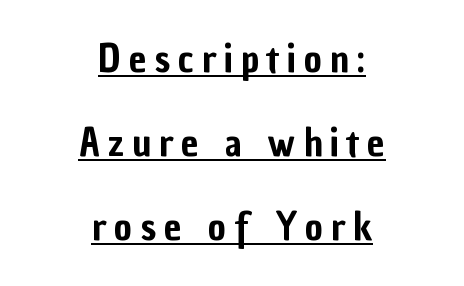
Q: Is the text italic (slanted)? A: No, it is upright.
Q: Is the typeface a serif or a sans-serif typeface? A: Sans-serif.
Q: Is the text underlined? A: Yes.
Q: How is the paragraph aligned? A: Centered.
Q: Is the spacing between letters normal or unusually wide? A: Unusually wide.
Q: Is the spacing between lines tight, normal or loose? A: Loose.
Q: Width (condensed, normal, or wide)? A: Condensed.
Q: Stroke contrast? A: Low.
Q: x-height? A: Medium.
Q: Monospaced? A: No.
